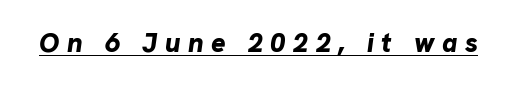
{"italic": "yes", "lean": "right", "slant_degrees": 8, "bold": "yes", "underline": "yes", "letter_spacing": "wide", "letter_spacing_em": 0.28, "glyph_px": 27}
